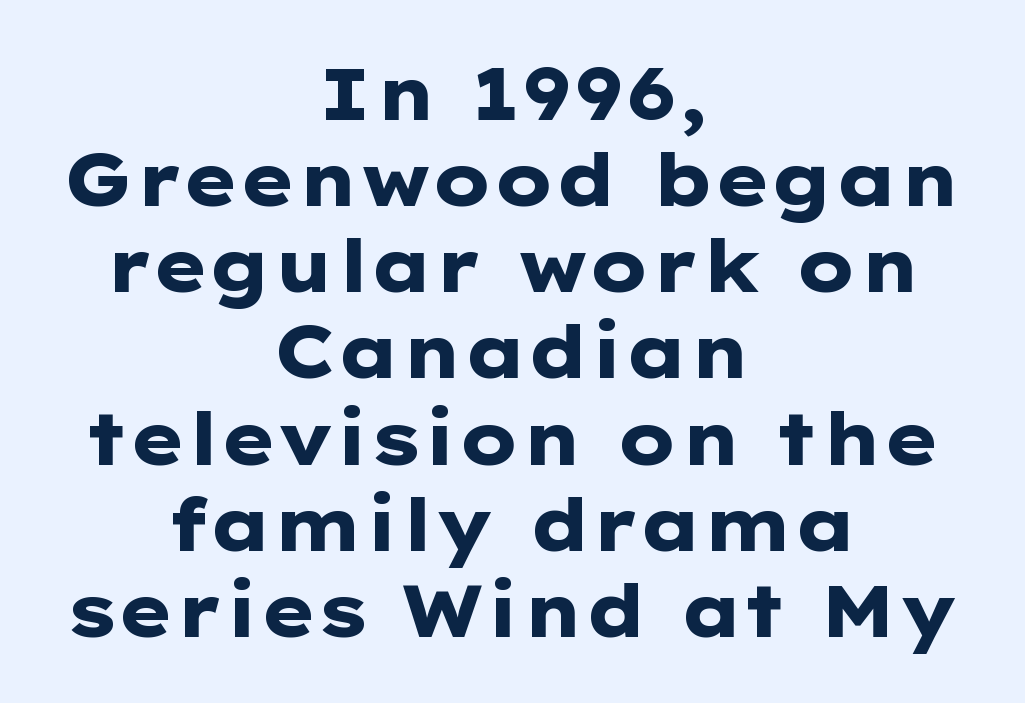
Q: Is the text bold? A: Yes.
Q: Is the text italic (slanted)? A: No, it is upright.
Q: Is the typeface a serif or a sans-serif typeface? A: Sans-serif.
Q: Is the text underlined? A: No.
Q: How is the paragraph aligned? A: Centered.
Q: Is the spacing between letters normal or unusually wide? A: Normal.
Q: Width (condensed, normal, or wide)? A: Wide.
Q: Stroke contrast? A: Low.
Q: x-height? A: Medium.
Q: Monospaced? A: No.
